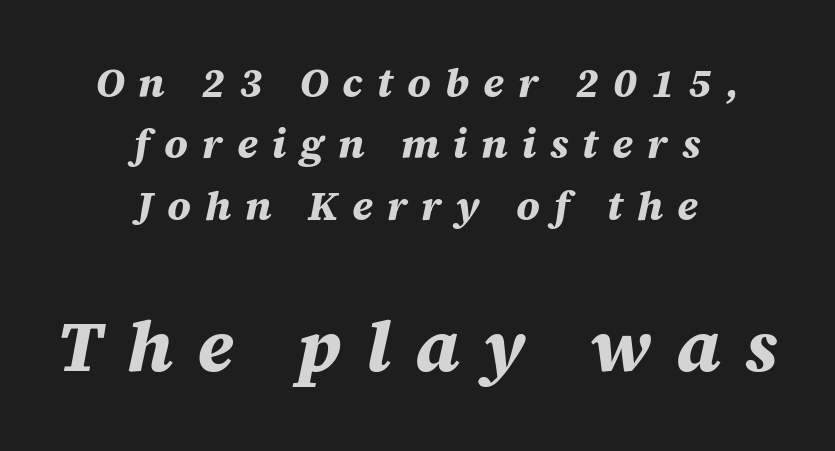
The image shows 72 px bold type, italic (leaning right); set centered, normal line spacing (1.5x), unusually wide letter spacing (+0.34 em), not underlined; the second (bottom) block is 1.76x larger; medium stroke contrast and a large x-height.
